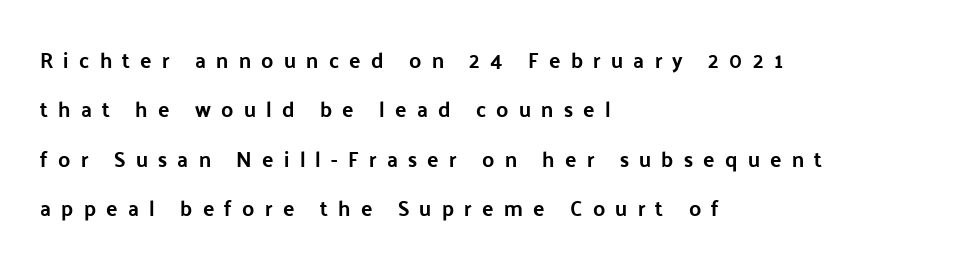
Q: Is the text bold? A: Yes.
Q: Is the text italic (slanted)? A: No, it is upright.
Q: Is the text underlined? A: No.
Q: How is the paragraph aligned? A: Left-aligned.
Q: Is the spacing between letters normal or unusually wide? A: Unusually wide.
Q: Is the spacing between lines tight, normal or loose? A: Loose.
